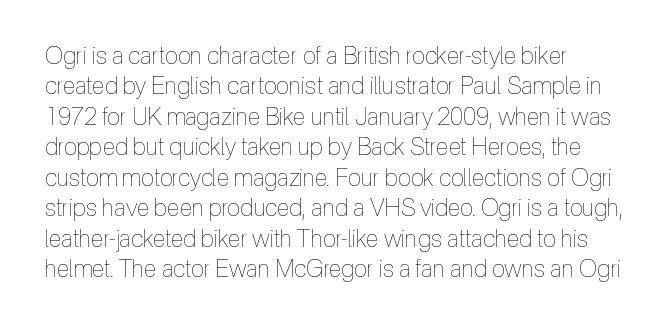
The image shows 24 px text type, upright; set normal line spacing (1.27x), normal letter spacing, not underlined.
